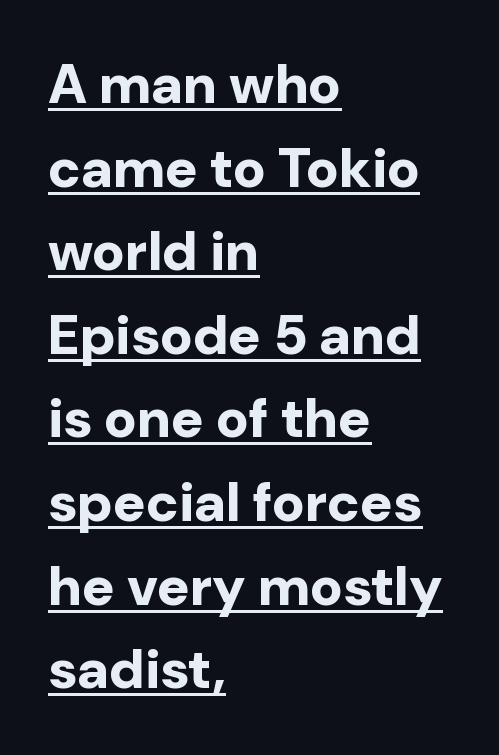
Q: Is the text bold? A: Yes.
Q: Is the text italic (slanted)? A: No, it is upright.
Q: Is the typeface a serif or a sans-serif typeface? A: Sans-serif.
Q: Is the text underlined? A: Yes.
Q: How is the paragraph aligned? A: Left-aligned.
Q: Is the spacing between letters normal or unusually wide? A: Normal.
Q: Is the spacing between lines tight, normal or loose? A: Normal.
Q: Width (condensed, normal, or wide)? A: Normal.
Q: Stroke contrast? A: Low.
Q: x-height? A: Medium.
Q: Monospaced? A: No.
